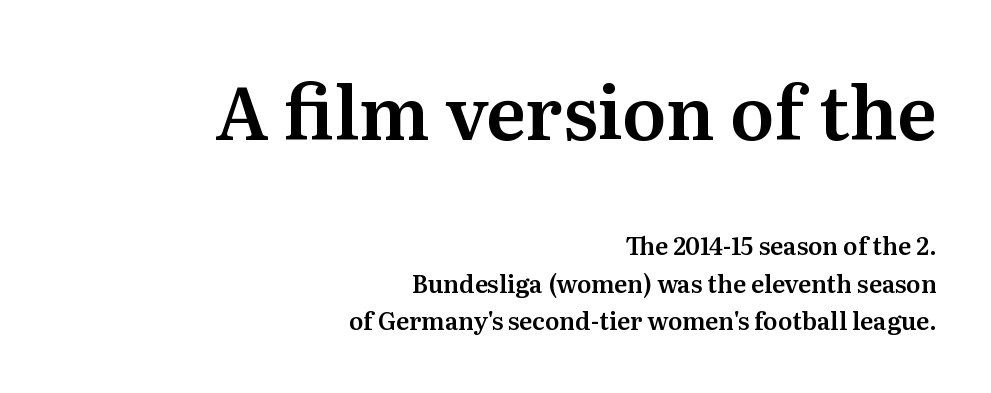
{"serif": "yes", "italic": "no", "width": "normal", "stroke_contrast": "medium", "x_height": "medium", "monospaced": "no", "underline": "no", "align": "right", "line_spacing": "normal", "line_spacing_ratio": 1.56, "letter_spacing": "normal", "letter_spacing_em": 0.0, "larger_block": "first", "size_ratio": 3.04, "glyph_px": 73}
